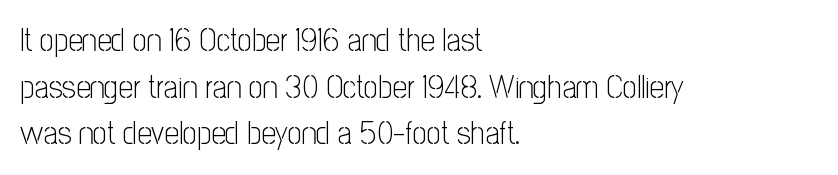
{"serif": "no", "italic": "no", "bold": "no", "weight": "light", "width": "condensed", "stroke_contrast": "low", "x_height": "medium", "monospaced": "no", "underline": "no", "align": "left", "line_spacing": "normal", "line_spacing_ratio": 1.46, "letter_spacing": "normal", "letter_spacing_em": 0.0, "glyph_px": 32}
